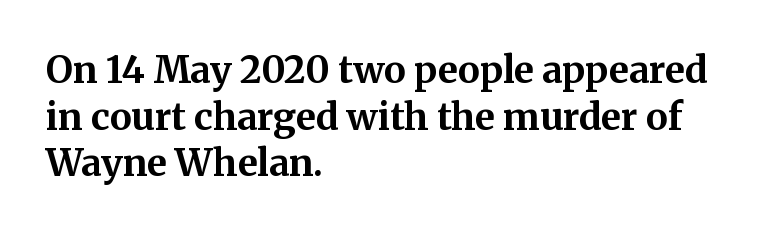
Italic: no, the glyphs are upright roman. The face used here has the dense, thick strokes of a bold. Nobody drew a line under any word here. Visually the block forms a straight wall on the left and a jagged coastline on the right. The line texture is even and compact thanks to regular tracking. You could not count columns in this text — the font is proportionally spaced.
